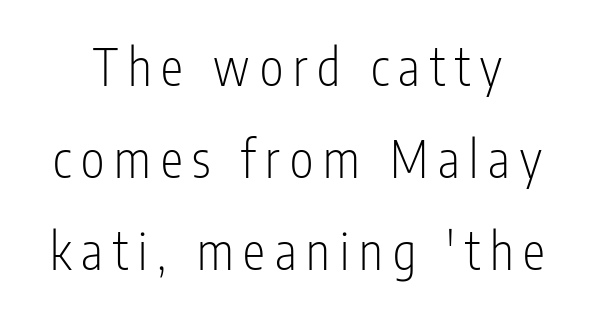
The image shows 50 px light, condensed sans-serif type, upright; set line spacing 1.84x, unusually wide letter spacing (+0.2 em), not underlined; low stroke contrast and a medium x-height.
